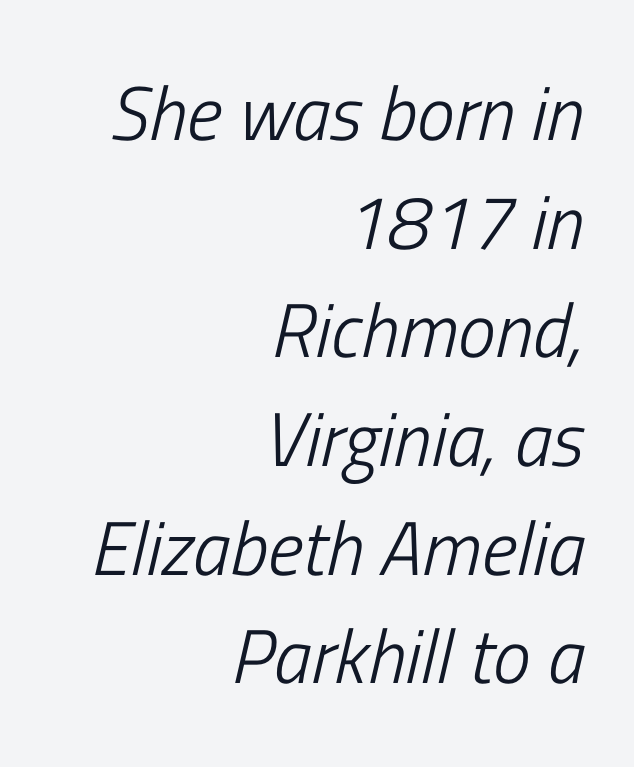
The image shows 76 px light, condensed type, italic (leaning right); set right-aligned, normal line spacing (1.43x), normal letter spacing, not underlined; low stroke contrast and a medium x-height.
